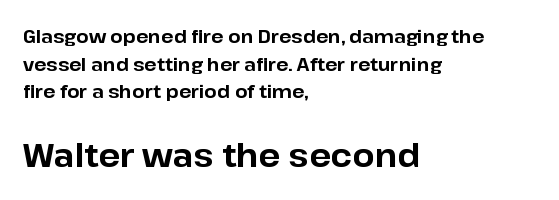
Q: Is the text bold? A: Yes.
Q: Is the text italic (slanted)? A: No, it is upright.
Q: Is the typeface a serif or a sans-serif typeface? A: Sans-serif.
Q: Is the text underlined? A: No.
Q: How is the paragraph aligned? A: Left-aligned.
Q: Is the spacing between letters normal or unusually wide? A: Normal.
Q: Is the spacing between lines tight, normal or loose? A: Normal.
Q: Which block of text is set in a larger size, the first (top) or the second (bottom)? A: The second (bottom) one.
Q: Width (condensed, normal, or wide)? A: Normal.
Q: Stroke contrast? A: Low.
Q: x-height? A: Medium.
Q: Monospaced? A: No.
